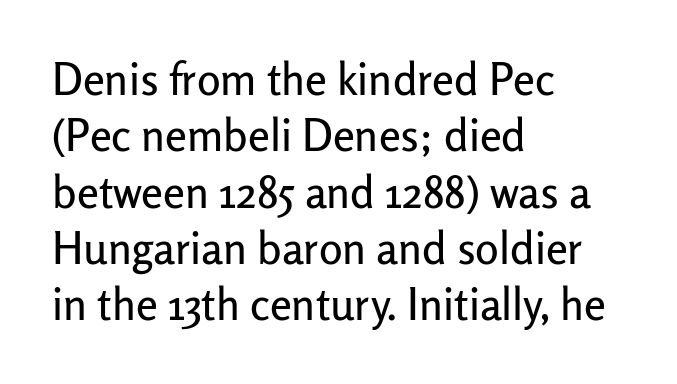
Descenders hang freely into open space. The designer left line spacing at the default. Looks like regular typesetting: each glyph gets only the width it needs. Typographically, this falls in the sans-serif category. If you drew a line through each stem, it would be perfectly vertical. The setting favours the left margin, as ordinary paragraphs usually do.
